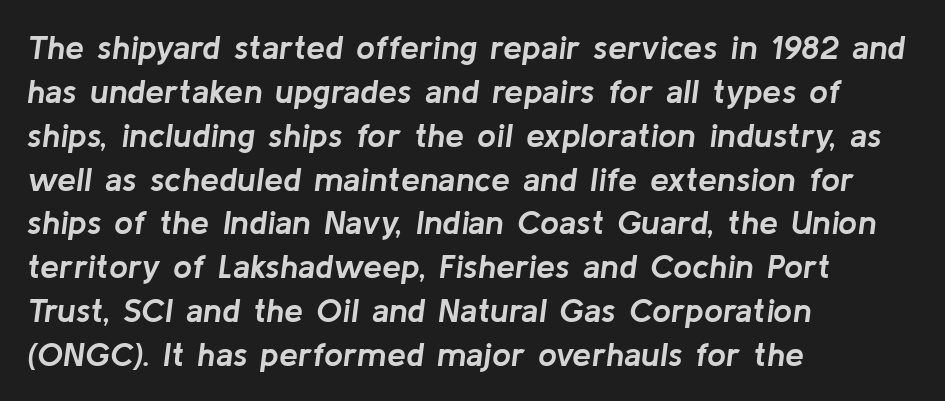
The image shows 34 px semibold type, italic (leaning right); set left-aligned, normal line spacing (1.29x), normal letter spacing, not underlined; low stroke contrast and a medium x-height.
